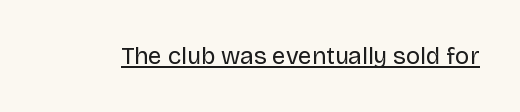
Underlined type. When letters stand straight like this, we call the style roman or upright. The line texture is even and compact thanks to regular tracking. The strokes carry an ordinary text weight at most.
